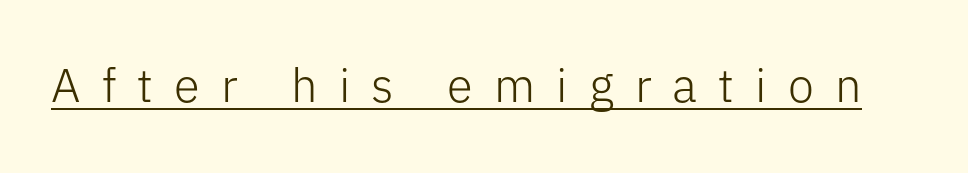
Is this a fixed-width face? No — the glyphs have proportional, varying widths. Notice how the stems are strictly vertical — no italics here. The weight would be labelled regular, book, light, or lighter still. Nope, no serifs anywhere on these letters. The face used here is rendered with a markedly widened letterfit.
